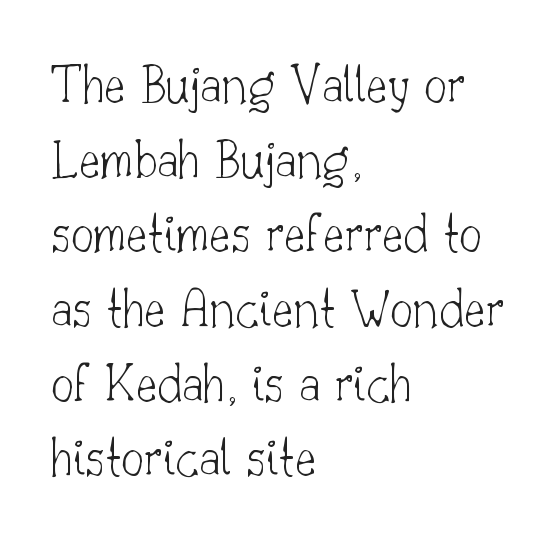
Q: Is the text bold? A: No.
Q: Is the text italic (slanted)? A: No, it is upright.
Q: Is the typeface a serif or a sans-serif typeface? A: Serif.
Q: Is the text underlined? A: No.
Q: How is the paragraph aligned? A: Left-aligned.
Q: Is the spacing between letters normal or unusually wide? A: Normal.
Q: Is the spacing between lines tight, normal or loose? A: Normal.
Q: Width (condensed, normal, or wide)? A: Normal.
Q: Stroke contrast? A: Low.
Q: x-height? A: Small.
Q: Monospaced? A: No.
